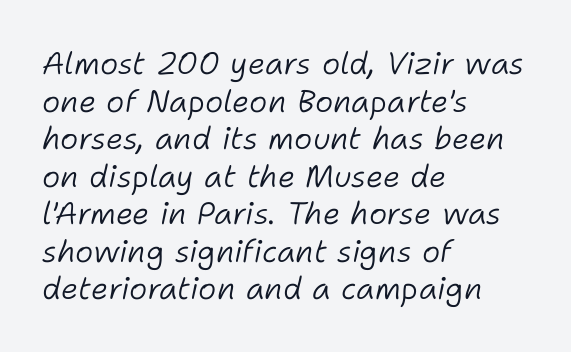
Q: Is the text bold? A: No.
Q: Is the text italic (slanted)? A: Yes, it leans right by about 11 degrees.
Q: Is the text underlined? A: No.
Q: How is the paragraph aligned? A: Left-aligned.
Q: Is the spacing between letters normal or unusually wide? A: Normal.
Q: Width (condensed, normal, or wide)? A: Normal.
Q: Stroke contrast? A: Low.
Q: x-height? A: Medium.
Q: Monospaced? A: No.
